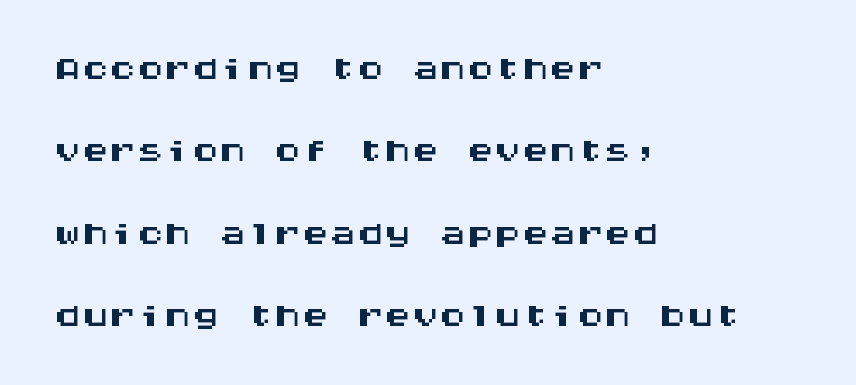
Q: Is the text italic (slanted)? A: No, it is upright.
Q: Is the typeface a serif or a sans-serif typeface? A: Sans-serif.
Q: Is the text underlined? A: No.
Q: How is the paragraph aligned? A: Left-aligned.
Q: Is the spacing between letters normal or unusually wide? A: Normal.
Q: Is the spacing between lines tight, normal or loose? A: Normal.
Q: Width (condensed, normal, or wide)? A: Wide.
Q: Stroke contrast? A: Medium.
Q: x-height? A: Large.
Q: Monospaced? A: Yes.
